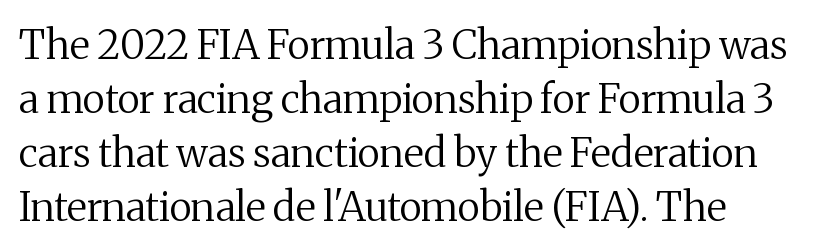
Is there much room between lines? A standard amount, neither cramped nor airy. The type is set solid horizontally, with unmodified tracking. Unmarked baselines from the first word to the last. Looks like regular typesetting: each glyph gets only the width it needs.
